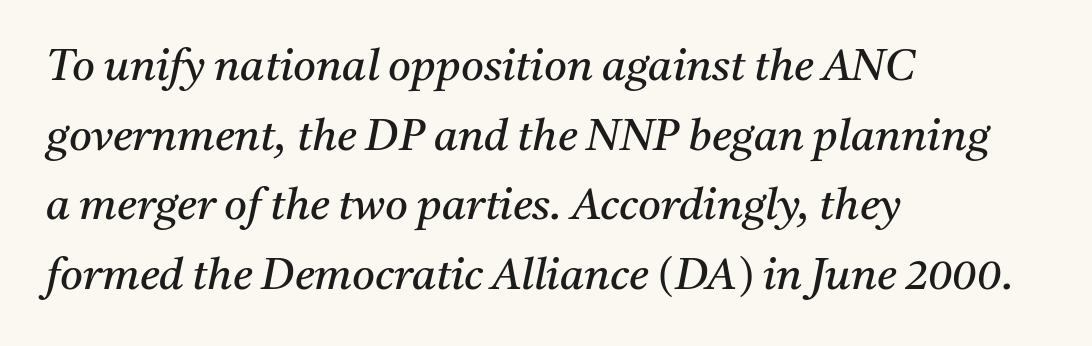
The image shows 44 px regular-weight serif type, italic (leaning right); set left-aligned, normal line spacing (1.58x), normal letter spacing, not underlined; medium stroke contrast and a medium x-height.
